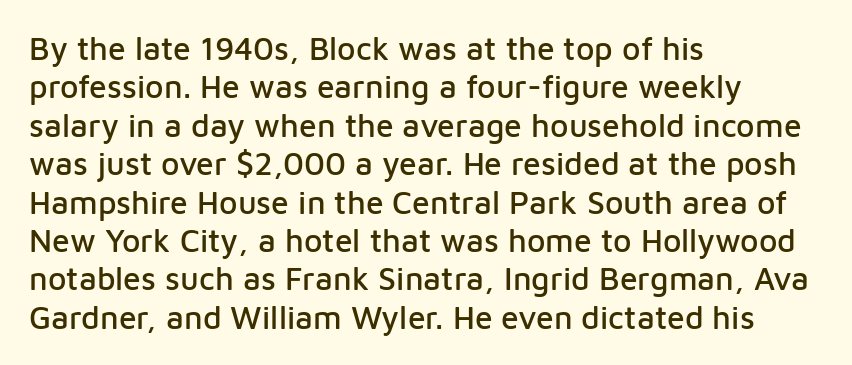
The image shows 32 px sans-serif type, upright; set left-aligned, line spacing 1.2x, normal letter spacing, not underlined; low stroke contrast and a medium x-height.
